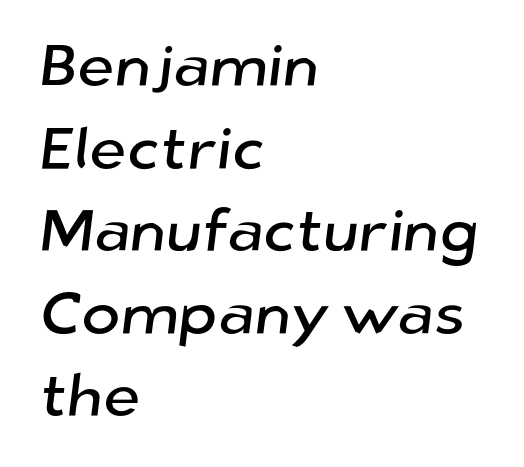
Q: Is the typeface a serif or a sans-serif typeface? A: Sans-serif.
Q: Is the text underlined? A: No.
Q: How is the paragraph aligned? A: Left-aligned.
Q: Is the spacing between letters normal or unusually wide? A: Normal.
Q: Is the spacing between lines tight, normal or loose? A: Normal.
Q: Width (condensed, normal, or wide)? A: Normal.
Q: Stroke contrast? A: Low.
Q: x-height? A: Medium.
Q: Monospaced? A: No.
